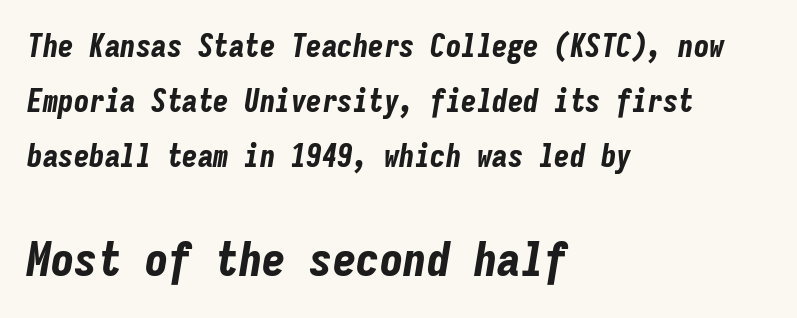
Horizontal alignment here is leftward, the default for most running prose. The space directly below the letters is spotless. The passage shown leans; its letterforms are oblique. The composition opens small and finishes big. You'd pick this weight for a headline — it's a proper bold. The line texture is even and compact thanks to regular tracking.
